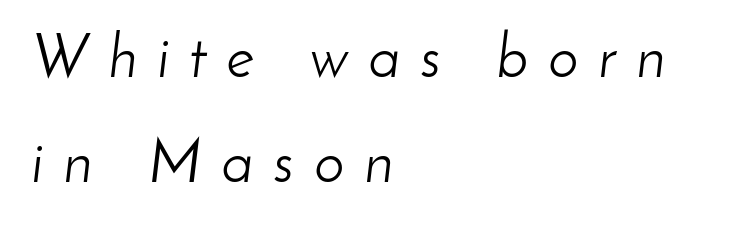
Q: Is the text bold? A: No.
Q: Is the text italic (slanted)? A: Yes, it leans right by about 8 degrees.
Q: Is the text underlined? A: No.
Q: How is the paragraph aligned? A: Left-aligned.
Q: Is the spacing between letters normal or unusually wide? A: Unusually wide.
Q: Width (condensed, normal, or wide)? A: Normal.
Q: Stroke contrast? A: Low.
Q: x-height? A: Small.
Q: Monospaced? A: No.
